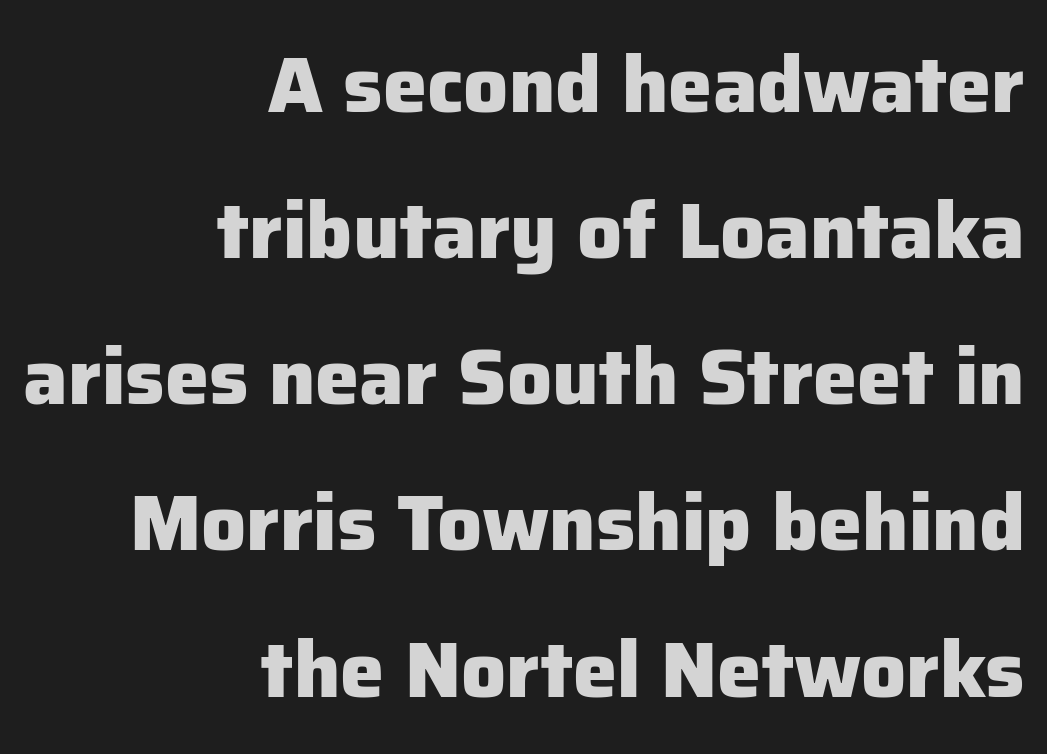
The image shows 79 px heavy sans-serif type, upright; set right-aligned, line spacing 1.85x, normal letter spacing, not underlined; low stroke contrast and a medium x-height.
